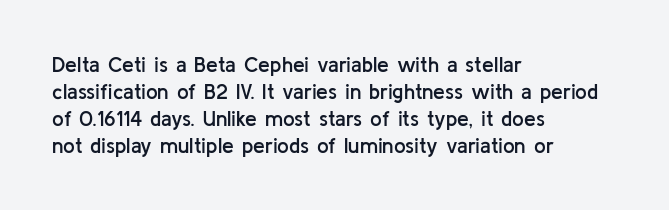
The image shows 21 px text type, upright; set left-aligned, normal line spacing (1.28x), normal letter spacing, not underlined.
